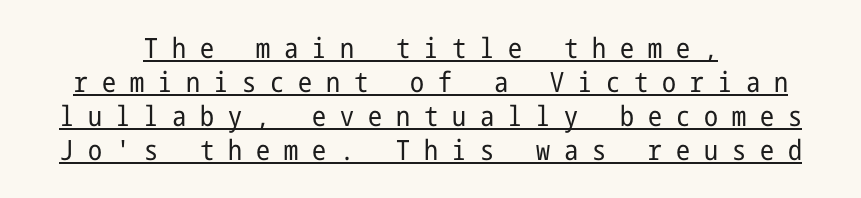
{"serif": "no", "italic": "no", "bold": "no", "weight": "regular", "width": "condensed", "stroke_contrast": "low", "x_height": "medium", "underline": "yes", "align": "center", "line_spacing_ratio": 1.22, "letter_spacing": "wide", "letter_spacing_em": 0.5, "glyph_px": 28}
